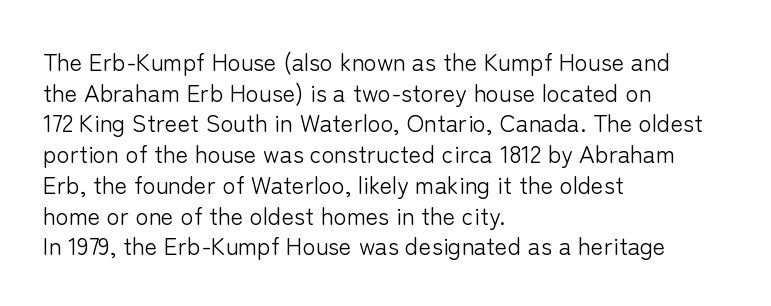
{"italic": "no", "bold": "no", "underline": "no", "align": "left", "line_spacing": "normal", "line_spacing_ratio": 1.28, "letter_spacing": "normal", "letter_spacing_em": 0.0, "glyph_px": 24}
